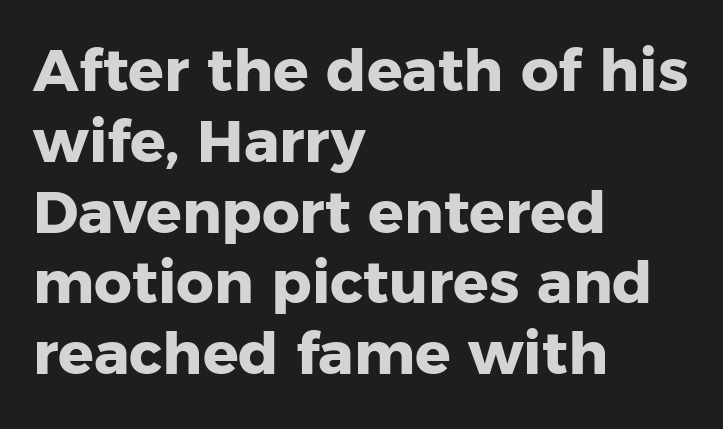
Q: Is the text bold? A: Yes.
Q: Is the text italic (slanted)? A: No, it is upright.
Q: Is the typeface a serif or a sans-serif typeface? A: Sans-serif.
Q: Is the text underlined? A: No.
Q: How is the paragraph aligned? A: Left-aligned.
Q: Is the spacing between letters normal or unusually wide? A: Normal.
Q: Width (condensed, normal, or wide)? A: Normal.
Q: Stroke contrast? A: Low.
Q: x-height? A: Medium.
Q: Monospaced? A: No.
